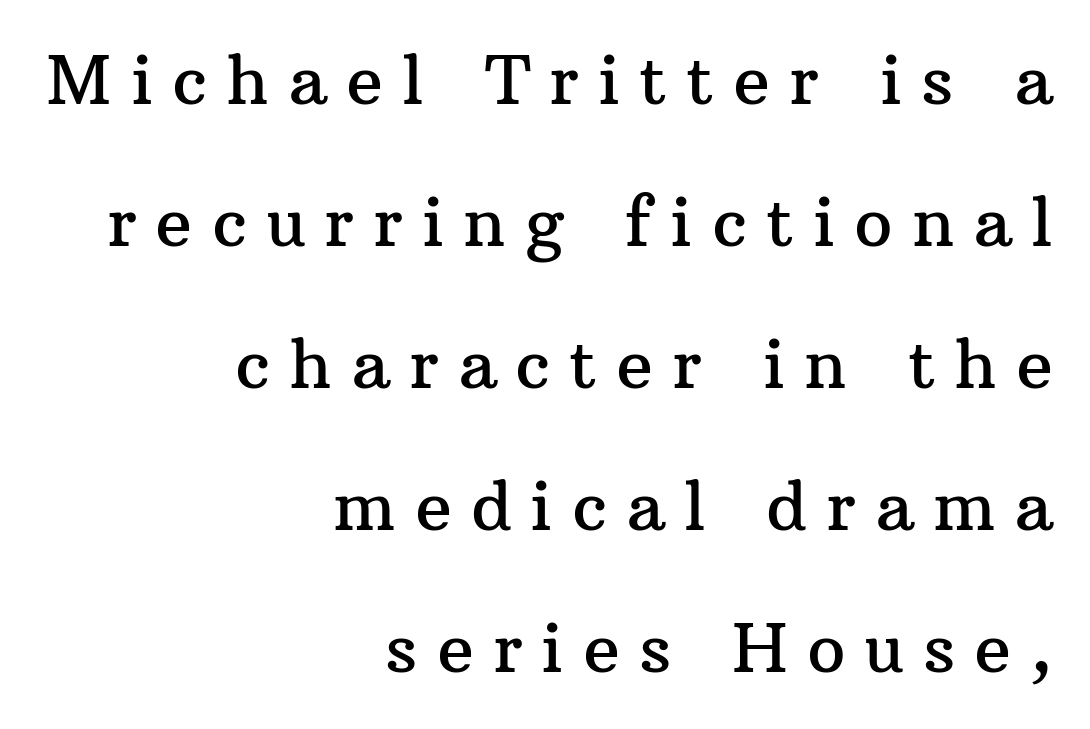
The image shows 68 px serif type, upright; set right-aligned, loose line spacing (2.09x), unusually wide letter spacing (+0.28 em), not underlined; medium stroke contrast and a medium x-height.
